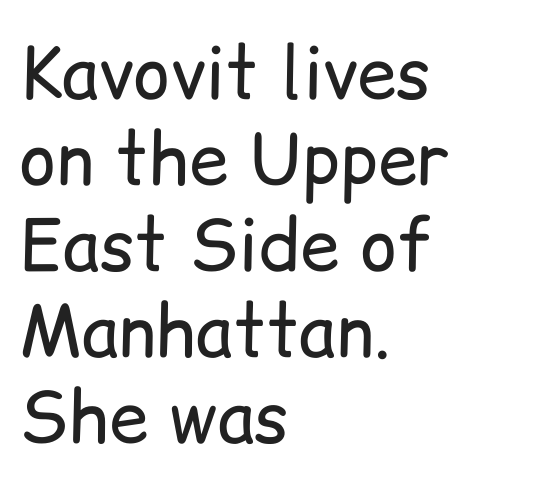
Q: Is the text bold? A: No.
Q: Is the text italic (slanted)? A: No, it is upright.
Q: Is the typeface a serif or a sans-serif typeface? A: Sans-serif.
Q: Is the text underlined? A: No.
Q: How is the paragraph aligned? A: Left-aligned.
Q: Is the spacing between letters normal or unusually wide? A: Normal.
Q: Width (condensed, normal, or wide)? A: Normal.
Q: Stroke contrast? A: Low.
Q: x-height? A: Medium.
Q: Monospaced? A: No.
